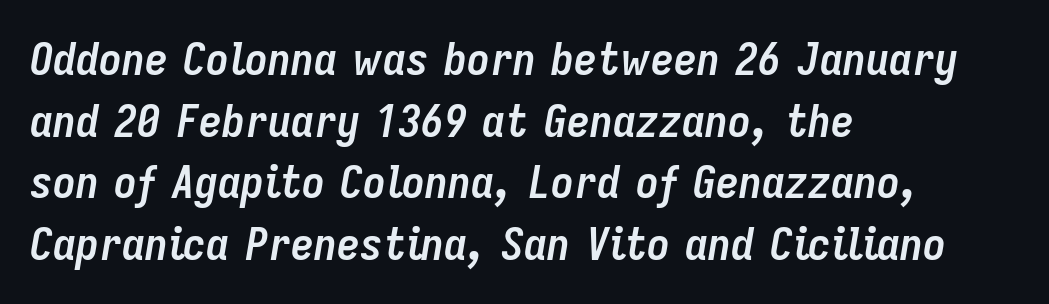
Q: Is the text bold? A: Yes.
Q: Is the text italic (slanted)? A: Yes, it leans right by about 9 degrees.
Q: Is the text underlined? A: No.
Q: How is the paragraph aligned? A: Left-aligned.
Q: Is the spacing between letters normal or unusually wide? A: Normal.
Q: Is the spacing between lines tight, normal or loose? A: Normal.
Q: Width (condensed, normal, or wide)? A: Condensed.
Q: Stroke contrast? A: Low.
Q: x-height? A: Medium.
Q: Monospaced? A: No.
